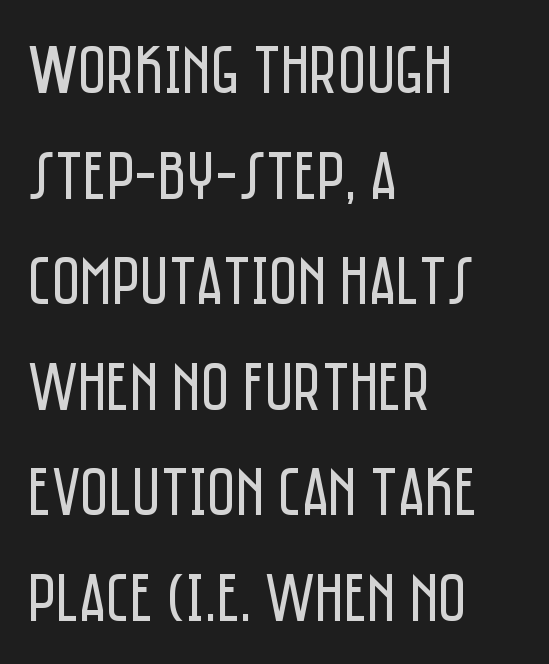
Q: Is the text bold? A: No.
Q: Is the text italic (slanted)? A: No, it is upright.
Q: Is the typeface a serif or a sans-serif typeface? A: Sans-serif.
Q: Is the text underlined? A: No.
Q: How is the paragraph aligned? A: Left-aligned.
Q: Is the spacing between letters normal or unusually wide? A: Normal.
Q: Is the spacing between lines tight, normal or loose? A: Normal.
Q: Width (condensed, normal, or wide)? A: Condensed.
Q: Stroke contrast? A: Low.
Q: x-height? A: Large.
Q: Monospaced? A: No.
